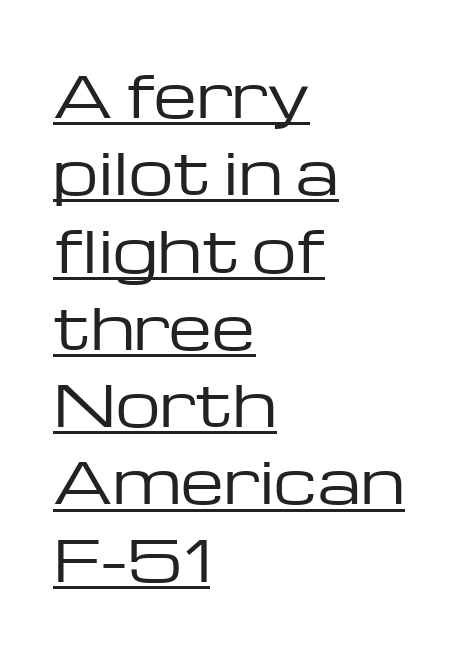
Q: Is the text bold? A: No.
Q: Is the text italic (slanted)? A: No, it is upright.
Q: Is the typeface a serif or a sans-serif typeface? A: Sans-serif.
Q: Is the text underlined? A: Yes.
Q: How is the paragraph aligned? A: Left-aligned.
Q: Is the spacing between letters normal or unusually wide? A: Normal.
Q: Is the spacing between lines tight, normal or loose? A: Normal.
Q: Width (condensed, normal, or wide)? A: Wide.
Q: Stroke contrast? A: Low.
Q: x-height? A: Medium.
Q: Monospaced? A: No.
